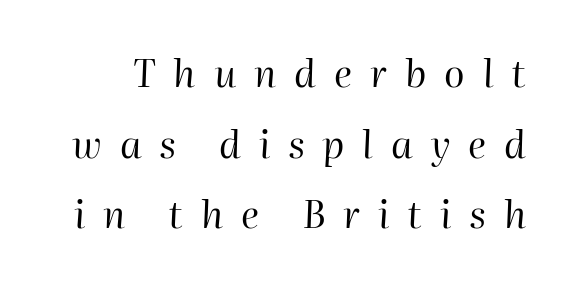
{"italic": "yes", "lean": "right", "slant_degrees": 2, "bold": "no", "weight": "regular", "width": "normal", "stroke_contrast": "high", "x_height": "medium", "monospaced": "no", "underline": "no", "line_spacing_ratio": 1.86, "letter_spacing": "wide", "letter_spacing_em": 0.47, "glyph_px": 38}
